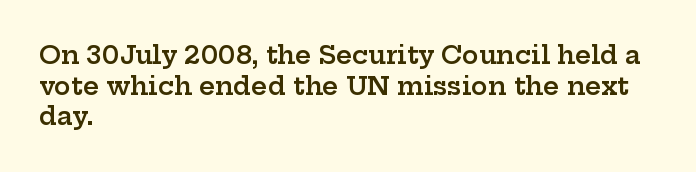
The text block is weighted toward the left margin, trailing off unevenly rightward. What weight is shown? A semibold, between regular and bold. Look at the tracking — it's just the regular setting, nothing added. Quick note: not italic, upright. A bare baseline throughout the passage.
